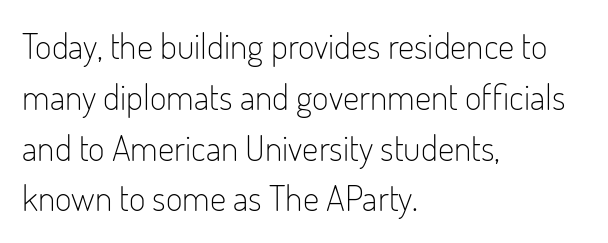
Regarding leading, the lines here are spaced in the standard way. A light-to-regular cut is what we see here. The face used here is proportionally spaced, like ordinary book or web type. Each line starts at the same left margin while the right side varies. The foot of each line stays bare and open. Tall strokes in this sample are plumb rather than angled.
